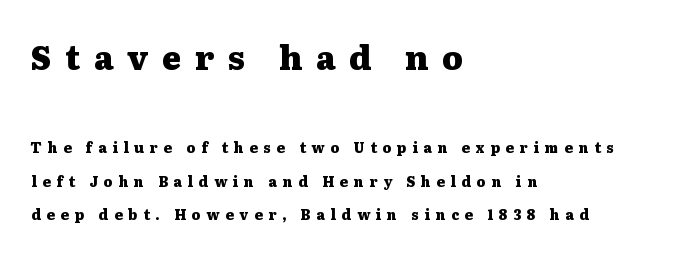
Caption: multi-line text, flush left, ragged right. What stands out about the letter spacing? Its width — letters are far apart. Reading top to bottom, the characters get smaller at the block break. You can tell it's not italic because the verticals are truly vertical. The typesetting leans heavy: a genuine bold. The block of text is sparse from top to bottom, with ample space between rows.
